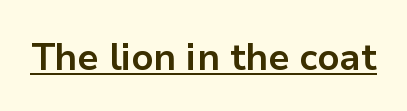
The image shows 37 px bold sans-serif type, upright; set normal letter spacing, underlined; low stroke contrast and a medium x-height.
